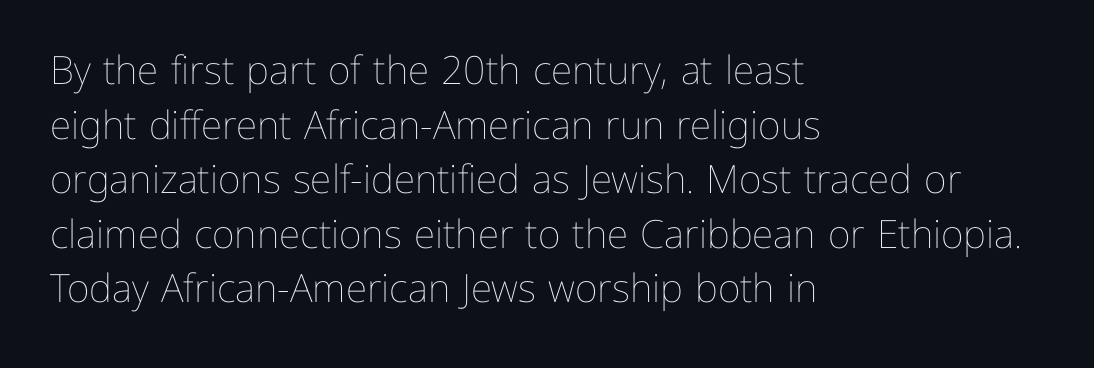
The image shows 39 px thin type, upright; set left-aligned, normal line spacing (1.4x), normal letter spacing, not underlined; low stroke contrast and a medium x-height.
